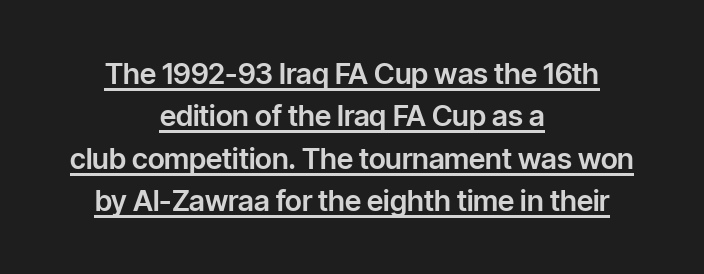
The letters carry no serifs — their stems end cleanly without finishing strokes. A typesetter would call this proportional, since set widths differ per character. The letterforms sit shoulder to shoulder at normal distance. The lettering holds an erect, upright posture throughout.
